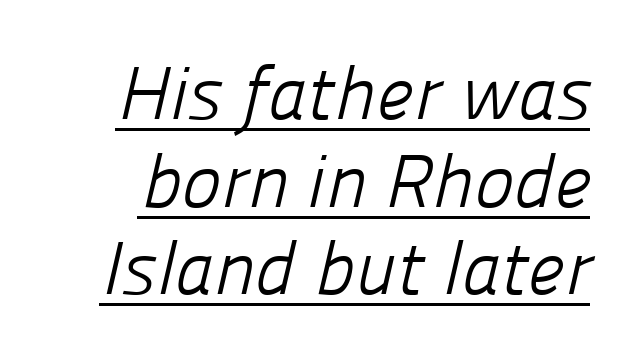
Q: Is the text bold? A: No.
Q: Is the typeface a serif or a sans-serif typeface? A: Sans-serif.
Q: Is the text underlined? A: Yes.
Q: Is the spacing between letters normal or unusually wide? A: Normal.
Q: Width (condensed, normal, or wide)? A: Normal.
Q: Stroke contrast? A: Low.
Q: x-height? A: Medium.
Q: Monospaced? A: No.
